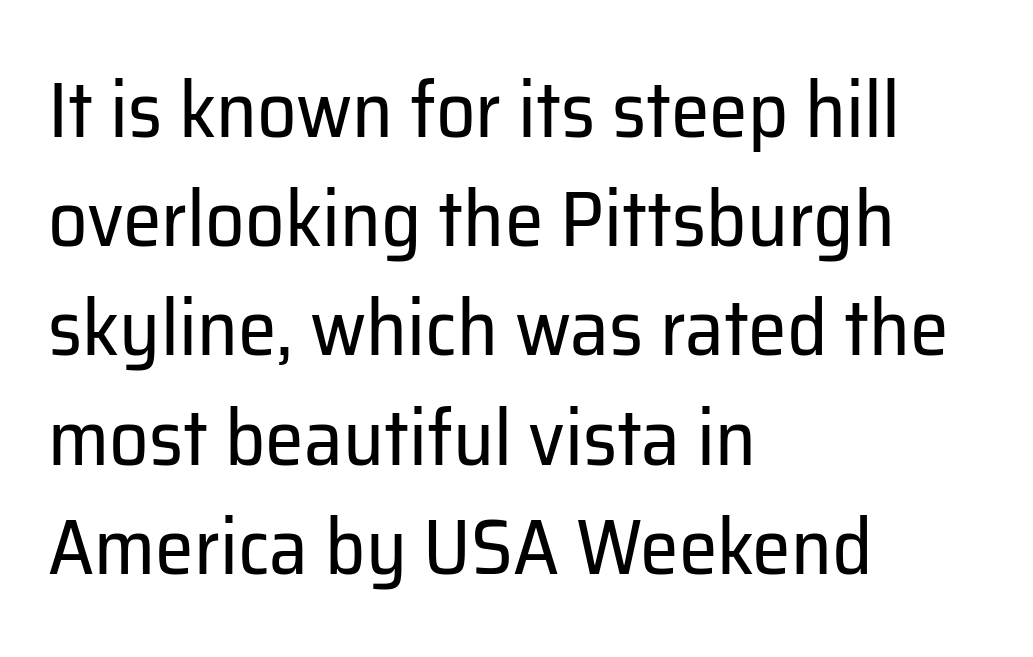
Q: Is the text bold? A: No.
Q: Is the text italic (slanted)? A: No, it is upright.
Q: Is the typeface a serif or a sans-serif typeface? A: Sans-serif.
Q: Is the text underlined? A: No.
Q: How is the paragraph aligned? A: Left-aligned.
Q: Is the spacing between letters normal or unusually wide? A: Normal.
Q: Is the spacing between lines tight, normal or loose? A: Normal.
Q: Width (condensed, normal, or wide)? A: Normal.
Q: Stroke contrast? A: Low.
Q: x-height? A: Medium.
Q: Monospaced? A: No.
